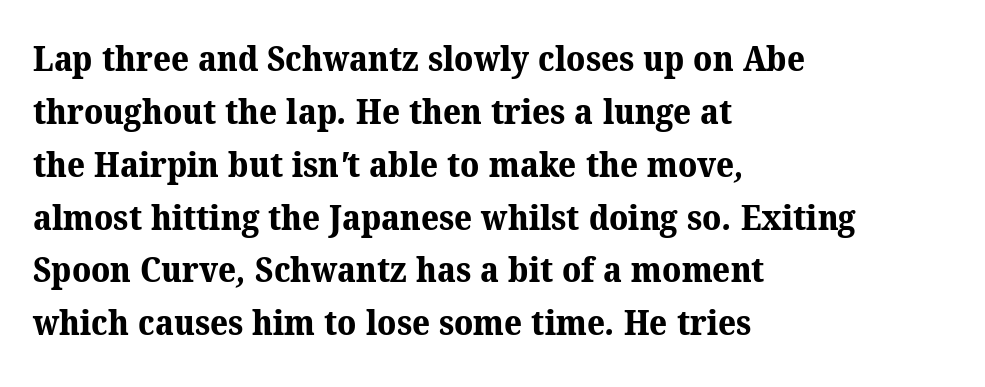
{"serif": "yes", "bold": "yes", "weight": "bold", "width": "normal", "stroke_contrast": "medium", "x_height": "medium", "monospaced": "no", "underline": "no", "align": "left", "line_spacing": "normal", "line_spacing_ratio": 1.51, "letter_spacing": "normal", "letter_spacing_em": 0.0, "glyph_px": 35}
